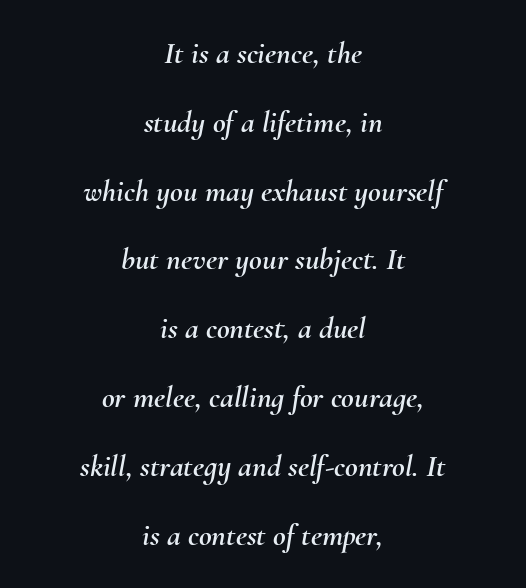
{"italic": "yes", "lean": "right", "slant_degrees": 10, "width": "normal", "stroke_contrast": "medium", "x_height": "small", "monospaced": "no", "underline": "no", "align": "center", "line_spacing": "loose", "line_spacing_ratio": 2.22, "letter_spacing": "normal", "letter_spacing_em": 0.0, "glyph_px": 31}
